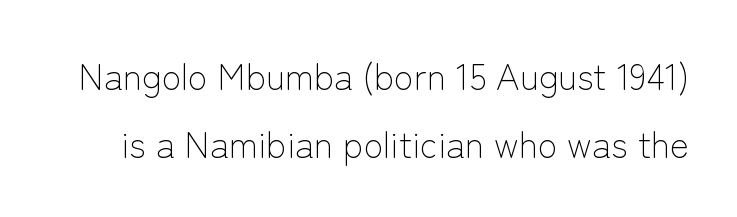
Q: Is the text bold? A: No.
Q: Is the text italic (slanted)? A: No, it is upright.
Q: Is the typeface a serif or a sans-serif typeface? A: Sans-serif.
Q: Is the text underlined? A: No.
Q: Is the spacing between letters normal or unusually wide? A: Normal.
Q: Width (condensed, normal, or wide)? A: Normal.
Q: Stroke contrast? A: Low.
Q: x-height? A: Medium.
Q: Monospaced? A: No.
